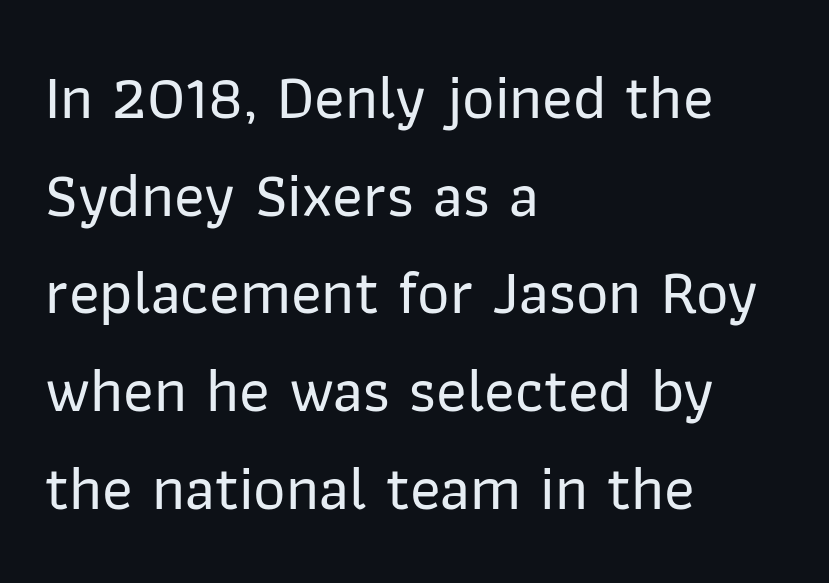
Q: Is the text italic (slanted)? A: No, it is upright.
Q: Is the typeface a serif or a sans-serif typeface? A: Sans-serif.
Q: Is the text underlined? A: No.
Q: How is the paragraph aligned? A: Left-aligned.
Q: Is the spacing between letters normal or unusually wide? A: Normal.
Q: Is the spacing between lines tight, normal or loose? A: Normal.
Q: Width (condensed, normal, or wide)? A: Normal.
Q: Stroke contrast? A: Low.
Q: x-height? A: Medium.
Q: Monospaced? A: No.
